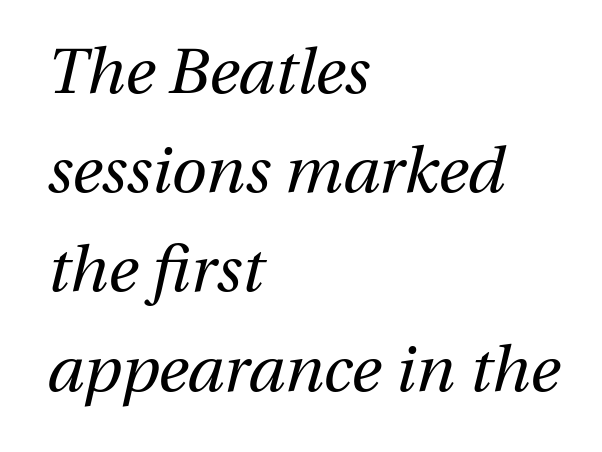
This sample has the flowing, uneven cadence of proportional lettering. The designer left line spacing at the default. Heft: none added — not bold. The passage shown is not underscored anywhere. Every row of glyphs begins at an identical x-position on the left.
